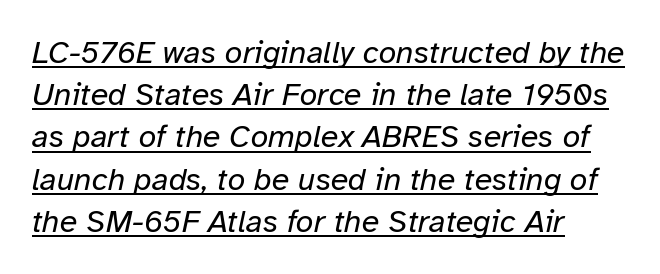
Q: Is the text bold? A: No.
Q: Is the text italic (slanted)? A: Yes, it leans right by about 12 degrees.
Q: Is the text underlined? A: Yes.
Q: How is the paragraph aligned? A: Left-aligned.
Q: Is the spacing between letters normal or unusually wide? A: Normal.
Q: Is the spacing between lines tight, normal or loose? A: Normal.
Q: Width (condensed, normal, or wide)? A: Normal.
Q: Stroke contrast? A: Low.
Q: x-height? A: Medium.
Q: Monospaced? A: No.
